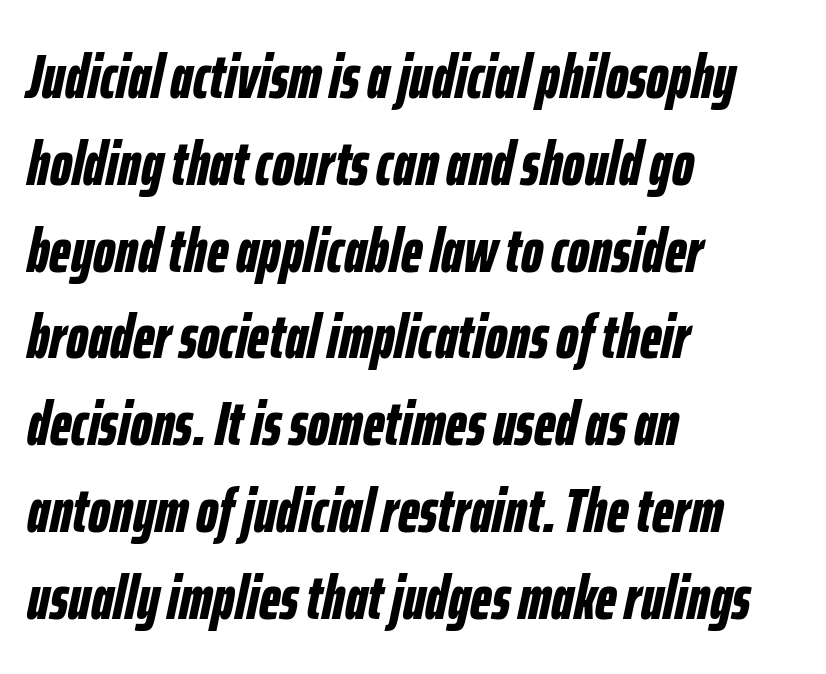
Words appear dense and cohesive because spacing is normal. Typeset ragged right — the left edge is the straight one. Unmarked baselines from the first word to the last. Here the designer chose a conventional face with non-uniform glyph widths. The lines sit at an ordinary, default distance from one another. Slanted lettering throughout.
